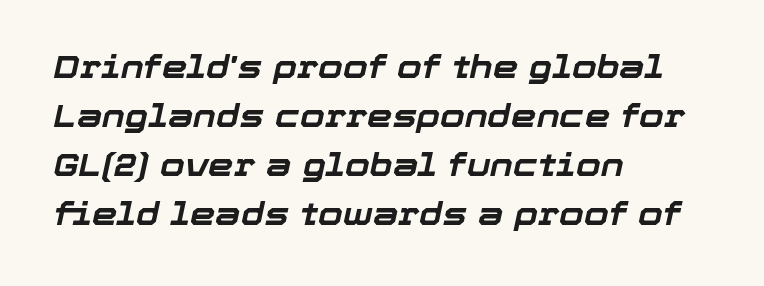
The image shows 32 px bold type, italic (leaning right); set left-aligned, normal line spacing (1.53x), normal letter spacing, not underlined; low stroke contrast and a medium x-height.
